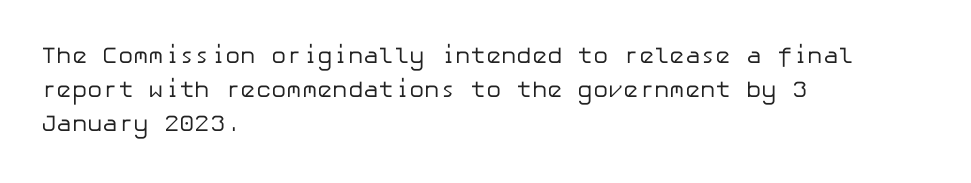
Q: Is the text bold? A: No.
Q: Is the text italic (slanted)? A: No, it is upright.
Q: Is the text underlined? A: No.
Q: How is the paragraph aligned? A: Left-aligned.
Q: Is the spacing between letters normal or unusually wide? A: Normal.
Q: Is the spacing between lines tight, normal or loose? A: Normal.
